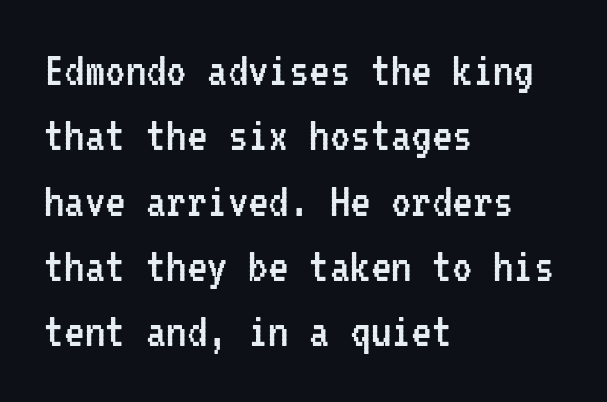
{"serif": "no", "italic": "no", "bold": "no", "weight": "regular", "width": "condensed", "stroke_contrast": "low", "x_height": "medium", "monospaced": "yes", "underline": "no", "align": "left", "line_spacing": "normal", "line_spacing_ratio": 1.28, "letter_spacing": "normal", "letter_spacing_em": 0.0, "glyph_px": 51}
